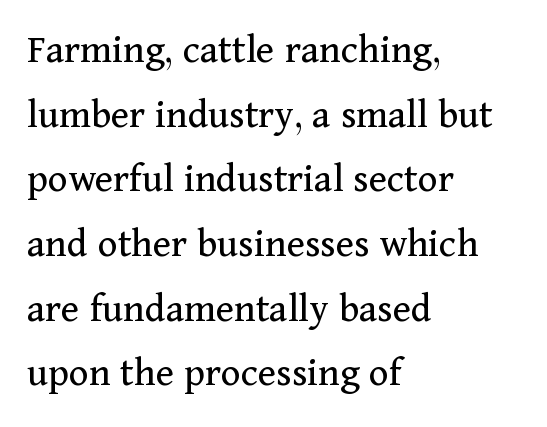
Honestly, the row spacing looks completely unremarkable. Serifs: yes, visible at the terminals of the letterforms. Stems and bowls with no extra thickness — not bold. Think of a printed novel: that variable character pitch is what you see here.
